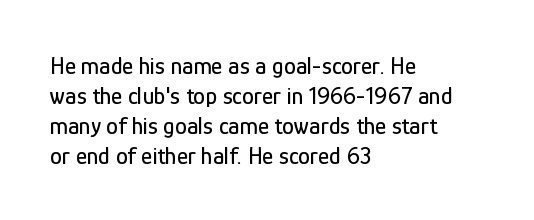
Q: Is the text italic (slanted)? A: No, it is upright.
Q: Is the text underlined? A: No.
Q: How is the paragraph aligned? A: Left-aligned.
Q: Is the spacing between letters normal or unusually wide? A: Normal.
Q: Is the spacing between lines tight, normal or loose? A: Normal.
